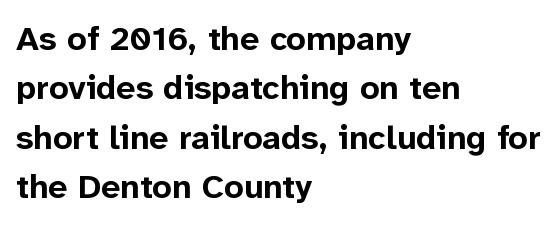
Caption: standard tracking, unaltered. Compared with a centered layout, this one pins lines to the left instead. Type style note: lacks serifs. No word sits above an underline. The rendering uses a bold face; every stroke is thick and dark. Looks like regular typesetting: each glyph gets only the width it needs.
